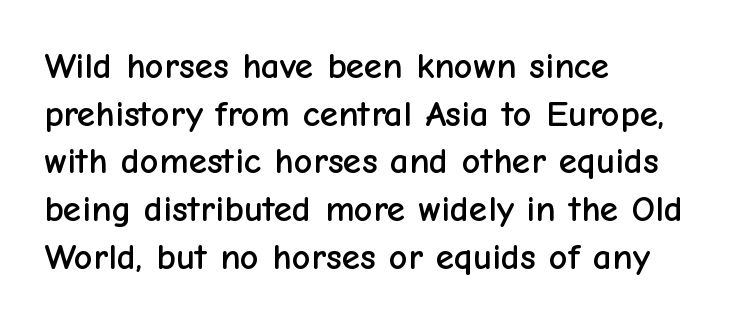
{"serif": "no", "italic": "no", "width": "normal", "stroke_contrast": "low", "x_height": "medium", "monospaced": "no", "underline": "no", "align": "left", "line_spacing": "normal", "line_spacing_ratio": 1.29, "letter_spacing": "normal", "letter_spacing_em": 0.0, "glyph_px": 37}
